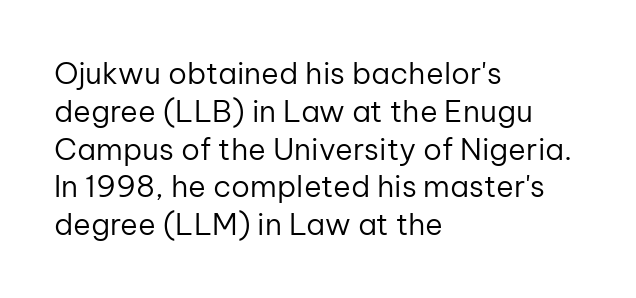
Q: Is the text bold? A: No.
Q: Is the text italic (slanted)? A: No, it is upright.
Q: Is the typeface a serif or a sans-serif typeface? A: Sans-serif.
Q: Is the text underlined? A: No.
Q: How is the paragraph aligned? A: Left-aligned.
Q: Is the spacing between letters normal or unusually wide? A: Normal.
Q: Is the spacing between lines tight, normal or loose? A: Normal.
Q: Width (condensed, normal, or wide)? A: Normal.
Q: Stroke contrast? A: Low.
Q: x-height? A: Medium.
Q: Monospaced? A: No.
